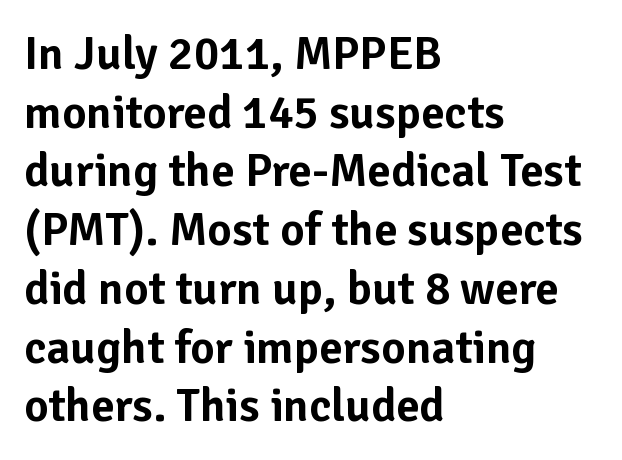
Every row of glyphs begins at an identical x-position on the left. Classification — sans serif. The letters advance in unequal steps, a hallmark of proportional type. A normal amount of white space separates one row of letters from the next. No word sits above an underline. Characters follow at the spacing the type designer built in.
